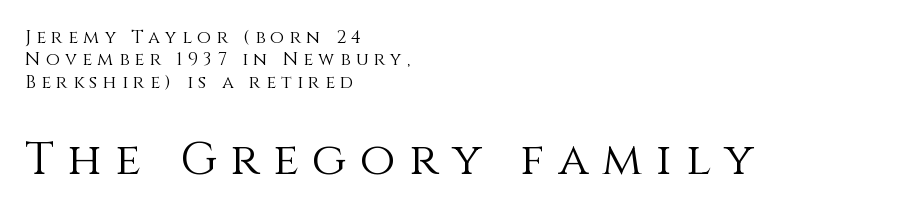
You can tell it's not italic because the verticals are truly vertical. Type without underlining. Loose tracking; the words dissolve into strings of separated letters. This reads as an unemphasized weight, regular at the heaviest. Does the copy run flush right? No — it runs flush left.
